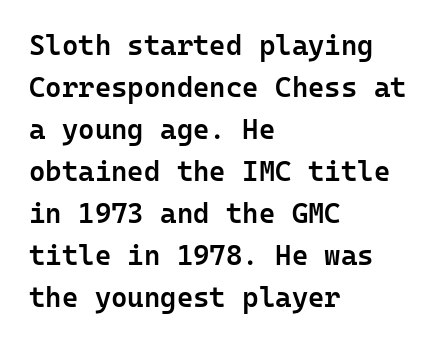
Descenders are the only things crossing below the line. The face used here is monospaced, like something from a code editor. This rendering employs a face without finishing strokes, i.e., a sans-serif. Short and long lines alike share a common starting point at left. Its strokes are somewhat broadened, the hallmark of semibold type. Is there any slant? The stems are plumb.
